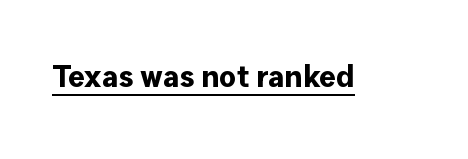
Unlike a traditional serif, this face leaves its strokes unadorned. The type sits square on the baseline with zero lean. What weight is shown? A full bold with thick strokes. You could not count columns in this text — the font is proportionally spaced. Check the space under the baseline: a stroke is drawn there. The letters sit at their default tracking, neither squeezed nor spread.
